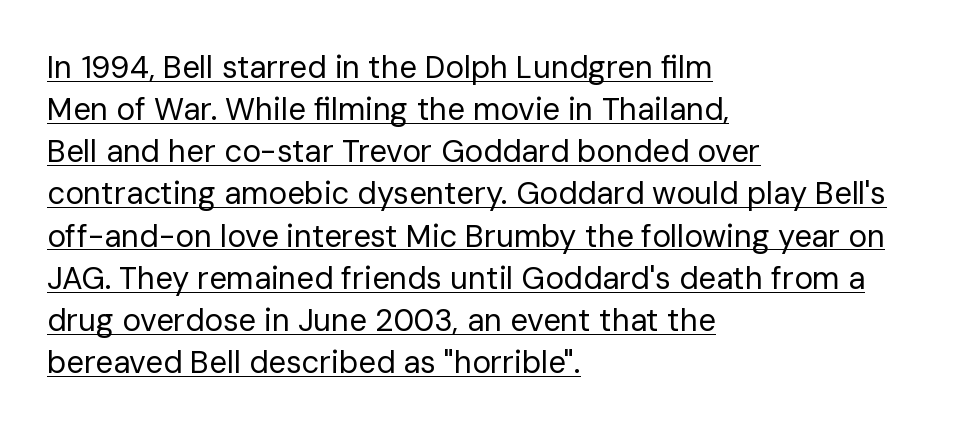
The image shows 31 px regular-weight sans-serif type, upright; set left-aligned, normal line spacing (1.36x), normal letter spacing, underlined; low stroke contrast and a medium x-height.
